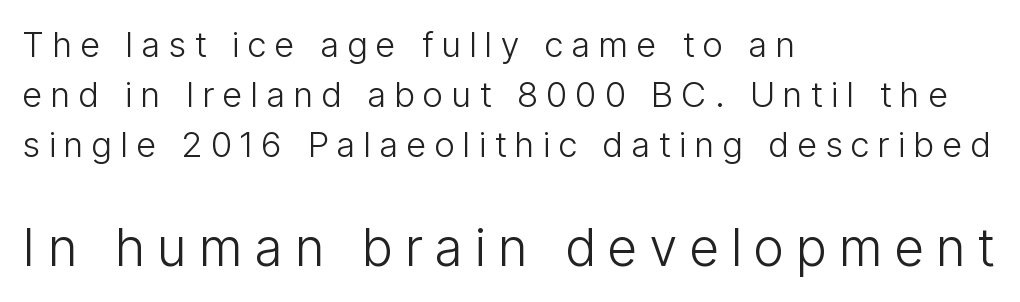
The ragged edge is on the right, which tells us the setting is flush left. Vertical stems look standard width or narrower in stroke. Inter-character spacing is expanded well beyond the font's built-in metrics. Look at the glyph heights: the lower group is clearly the bigger setting.
